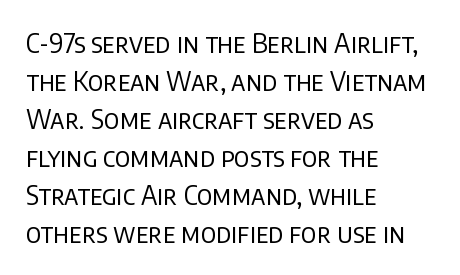
The image shows 26 px text type, upright; set left-aligned, normal line spacing (1.46x), normal letter spacing, not underlined.
